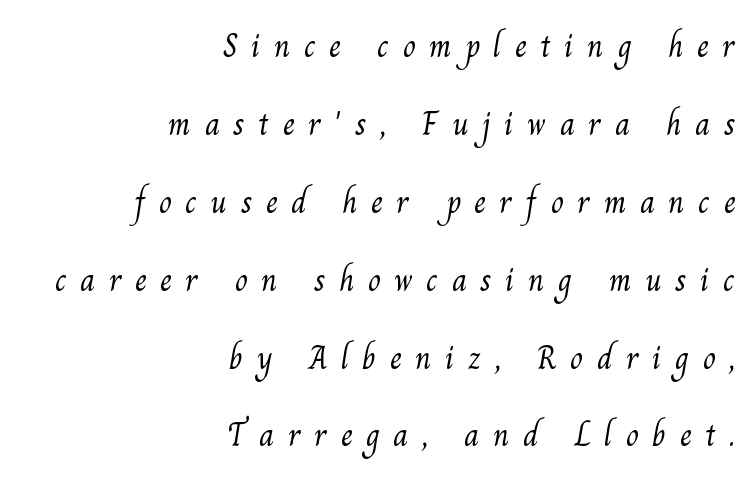
Q: Is the text bold? A: No.
Q: Is the typeface a serif or a sans-serif typeface? A: Serif.
Q: Is the text underlined? A: No.
Q: How is the paragraph aligned? A: Right-aligned.
Q: Is the spacing between letters normal or unusually wide? A: Unusually wide.
Q: Is the spacing between lines tight, normal or loose? A: Loose.
Q: Width (condensed, normal, or wide)? A: Normal.
Q: Stroke contrast? A: Medium.
Q: x-height? A: Small.
Q: Monospaced? A: No.
